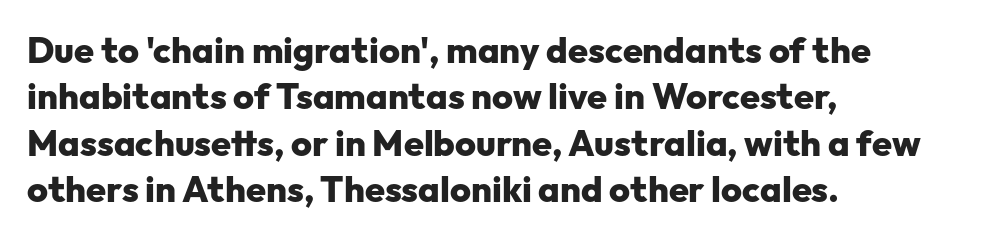
Q: Is the text bold? A: Yes.
Q: Is the text italic (slanted)? A: No, it is upright.
Q: Is the typeface a serif or a sans-serif typeface? A: Sans-serif.
Q: Is the text underlined? A: No.
Q: How is the paragraph aligned? A: Left-aligned.
Q: Is the spacing between letters normal or unusually wide? A: Normal.
Q: Is the spacing between lines tight, normal or loose? A: Normal.
Q: Width (condensed, normal, or wide)? A: Normal.
Q: Stroke contrast? A: Low.
Q: x-height? A: Medium.
Q: Monospaced? A: No.
